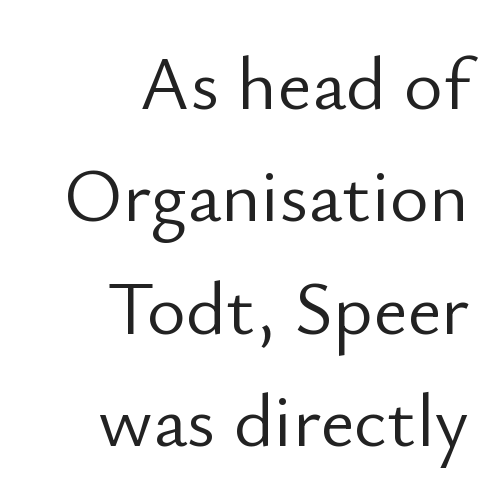
Q: Is the text bold? A: No.
Q: Is the text italic (slanted)? A: No, it is upright.
Q: Is the typeface a serif or a sans-serif typeface? A: Sans-serif.
Q: Is the text underlined? A: No.
Q: How is the paragraph aligned? A: Right-aligned.
Q: Is the spacing between letters normal or unusually wide? A: Normal.
Q: Is the spacing between lines tight, normal or loose? A: Normal.
Q: Width (condensed, normal, or wide)? A: Normal.
Q: Stroke contrast? A: Low.
Q: x-height? A: Small.
Q: Monospaced? A: No.
